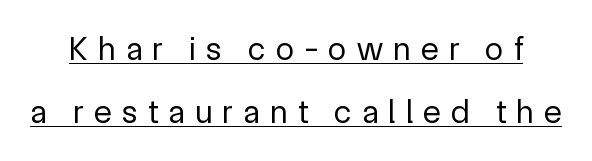
The image shows 33 px regular-weight sans-serif type, upright; set loose line spacing (1.91x), unusually wide letter spacing (+0.31 em), underlined; a medium x-height.
